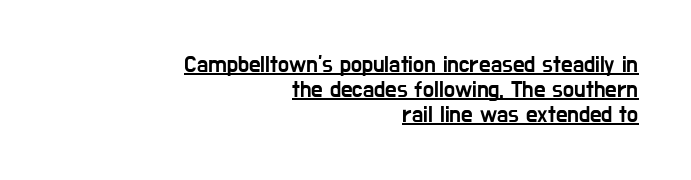
The image shows 23 px text type, upright; set right-aligned, tight line spacing (1.08x), normal letter spacing, underlined.
